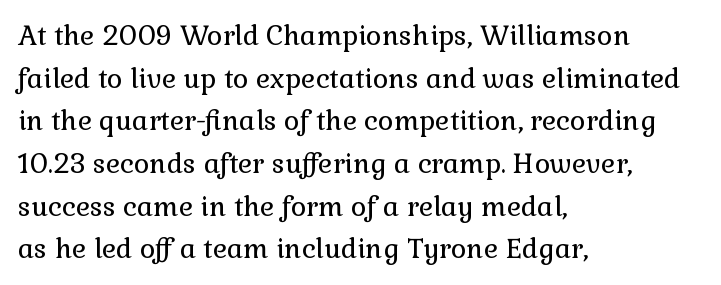
The image shows 27 px text type, upright; set left-aligned, normal line spacing (1.58x), normal letter spacing, not underlined.
